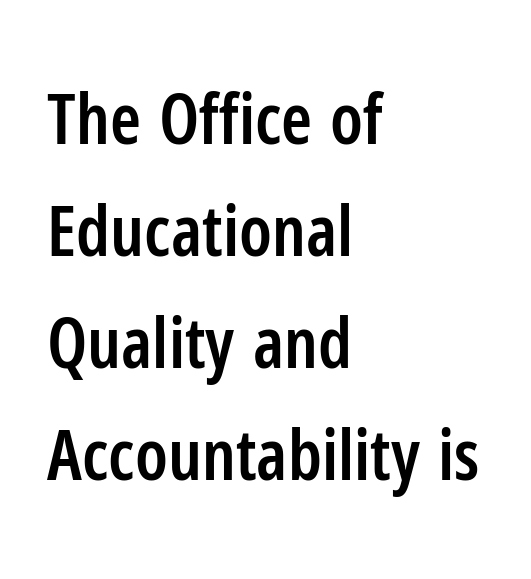
The image shows 70 px semibold, condensed sans-serif type, upright; set left-aligned, normal line spacing (1.6x), normal letter spacing, not underlined; low stroke contrast and a medium x-height.
